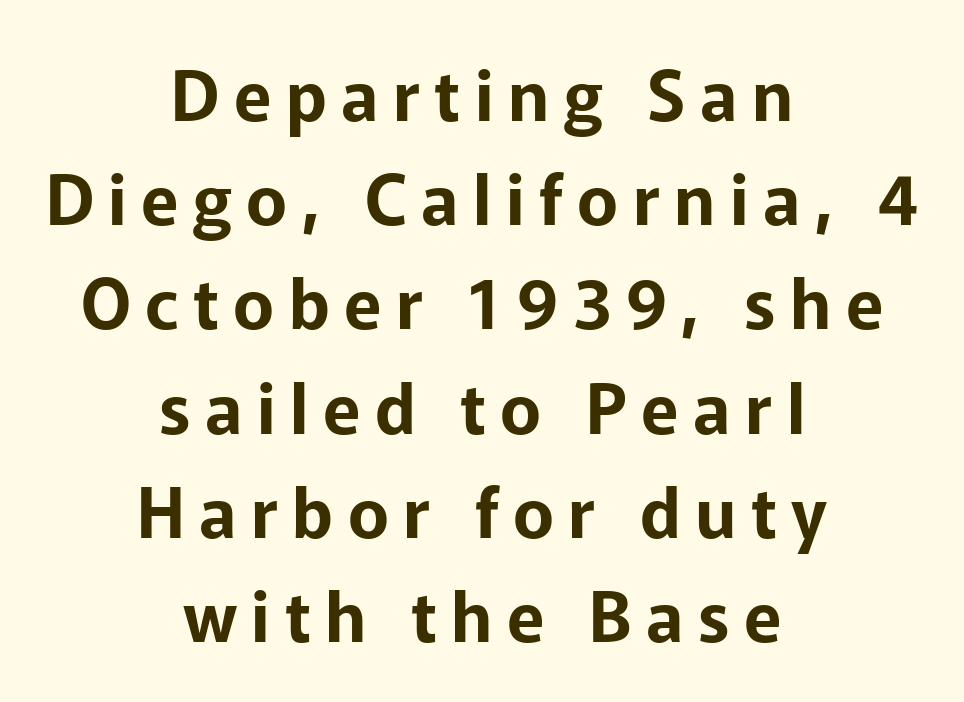
The letters stand upright; this is a roman face. The rendering positions every line midway between the sides. This sample has the flowing, uneven cadence of proportional lettering. Serif or sans? Sans — the stroke terminals are bare. Underline: absent. Does the leading feel generous? No, just average.
